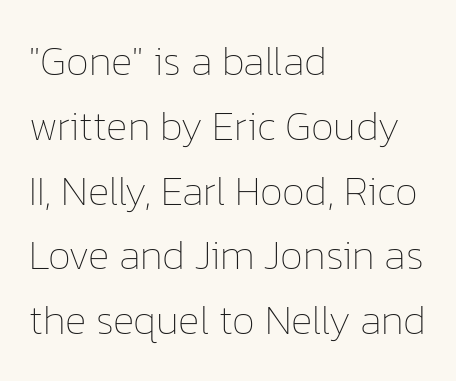
Q: Is the text bold? A: No.
Q: Is the text italic (slanted)? A: No, it is upright.
Q: Is the text underlined? A: No.
Q: How is the paragraph aligned? A: Left-aligned.
Q: Is the spacing between letters normal or unusually wide? A: Normal.
Q: Is the spacing between lines tight, normal or loose? A: Normal.
Q: Width (condensed, normal, or wide)? A: Normal.
Q: Stroke contrast? A: Low.
Q: x-height? A: Medium.
Q: Monospaced? A: No.
